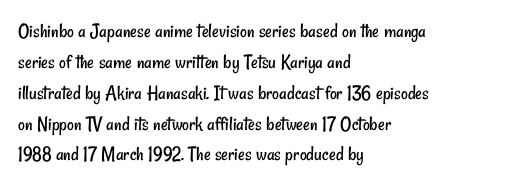
The face used here is rendered with its standard letterfit. The typesetter chose a ragged-right arrangement here. Quick note: interline space is typical. Letters rest on an invisible, unmarked baseline. The face looks like a standard text weight, possibly lighter.
